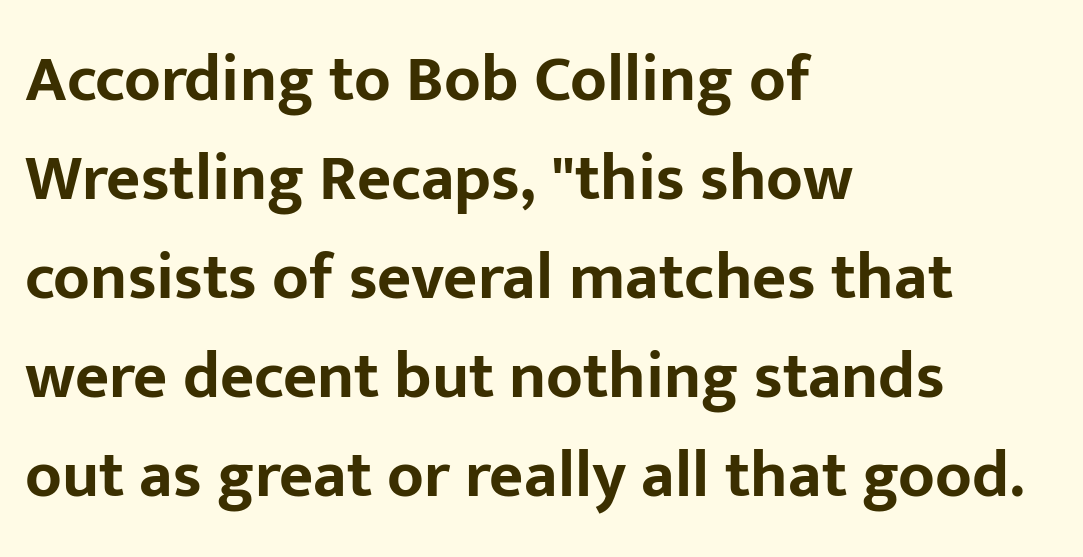
Q: Is the text bold? A: Yes.
Q: Is the text italic (slanted)? A: No, it is upright.
Q: Is the typeface a serif or a sans-serif typeface? A: Sans-serif.
Q: Is the text underlined? A: No.
Q: How is the paragraph aligned? A: Left-aligned.
Q: Is the spacing between letters normal or unusually wide? A: Normal.
Q: Is the spacing between lines tight, normal or loose? A: Normal.
Q: Width (condensed, normal, or wide)? A: Normal.
Q: Stroke contrast? A: Low.
Q: x-height? A: Medium.
Q: Monospaced? A: No.
